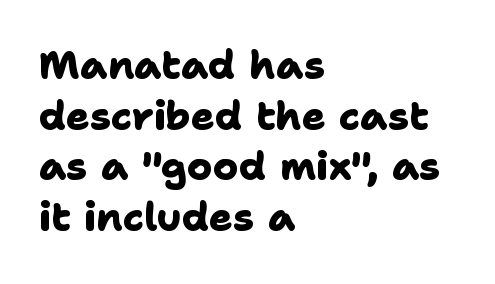
{"serif": "no", "bold": "yes", "weight": "heavy", "width": "normal", "stroke_contrast": "low", "x_height": "medium", "monospaced": "no", "underline": "no", "align": "left", "line_spacing": "normal", "line_spacing_ratio": 1.3, "letter_spacing": "normal", "letter_spacing_em": 0.0, "glyph_px": 39}
